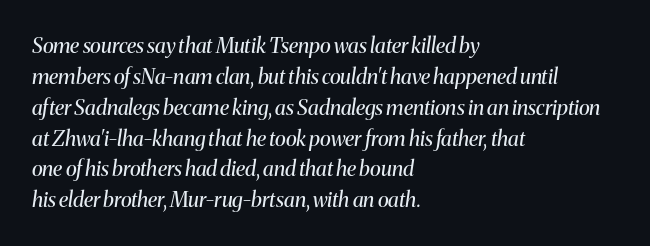
Q: Is the text bold? A: No.
Q: Is the text italic (slanted)? A: Yes, it leans right by about 8 degrees.
Q: Is the text underlined? A: No.
Q: How is the paragraph aligned? A: Left-aligned.
Q: Is the spacing between letters normal or unusually wide? A: Normal.
Q: Is the spacing between lines tight, normal or loose? A: Normal.
